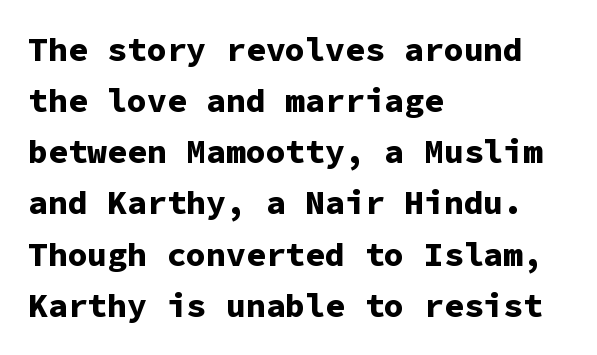
{"serif": "no", "italic": "no", "bold": "yes", "weight": "bold", "width": "normal", "stroke_contrast": "low", "x_height": "medium", "monospaced": "yes", "underline": "no", "align": "left", "line_spacing": "normal", "line_spacing_ratio": 1.55, "letter_spacing": "normal", "letter_spacing_em": 0.0, "glyph_px": 33}
